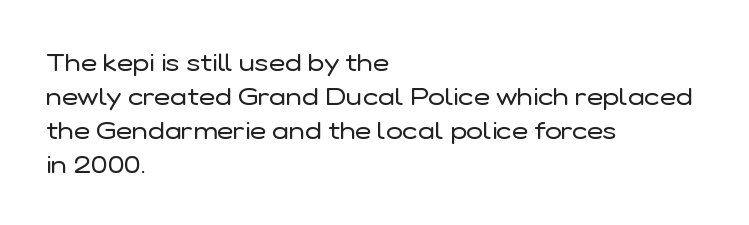
The image shows 25 px text type, upright; set left-aligned, normal line spacing (1.36x), normal letter spacing, not underlined.
